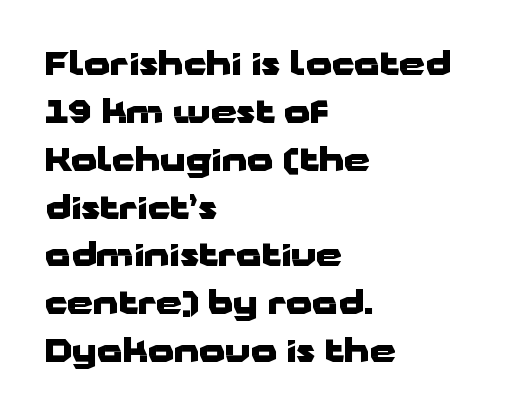
The letters stand upright; this is a roman face. Every letter is thick-stroked: bold, no question. The setting favours the left margin, as ordinary paragraphs usually do. Unlike a traditional serif, this face leaves its strokes unadorned.
